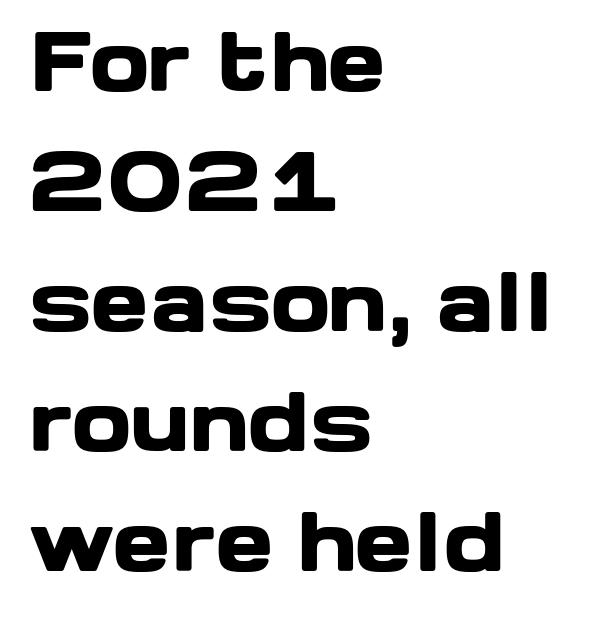
{"serif": "no", "italic": "no", "bold": "yes", "weight": "heavy", "width": "wide", "stroke_contrast": "low", "x_height": "medium", "monospaced": "no", "underline": "no", "align": "left", "line_spacing": "normal", "line_spacing_ratio": 1.54, "letter_spacing": "normal", "letter_spacing_em": 0.0, "glyph_px": 78}
